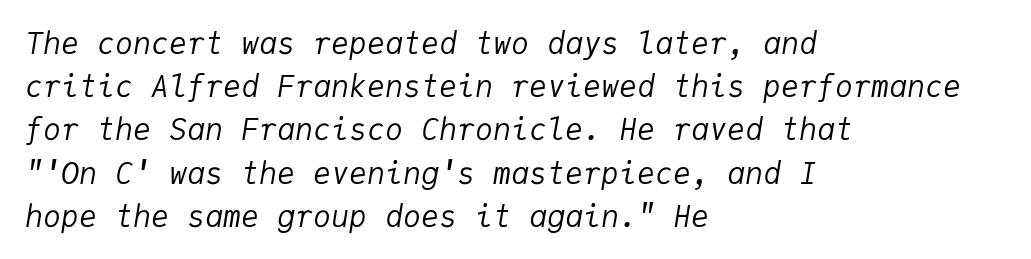
Vertically, the passage feels balanced, rows spaced as you'd expect. The specimen reads as italic at a glance. Heaviness? Minimal to ordinary, like unemphasized prose. The glyphs are unaccompanied by any horizontal stroke below them. Every character here occupies the same horizontal width, giving the sample a typewriter-like rhythm.
